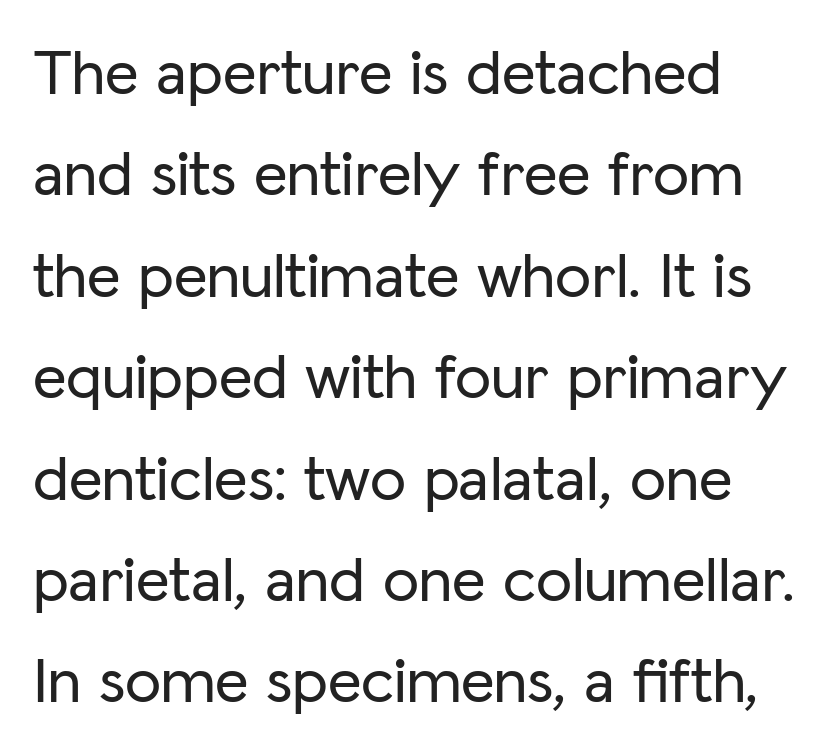
Upright lettering throughout. Quick note: interline space is typical. This rendering leaves character spacing at its baseline value. The passage shown is typeset with a sans-serif family. Underlining? Definitely not there.
